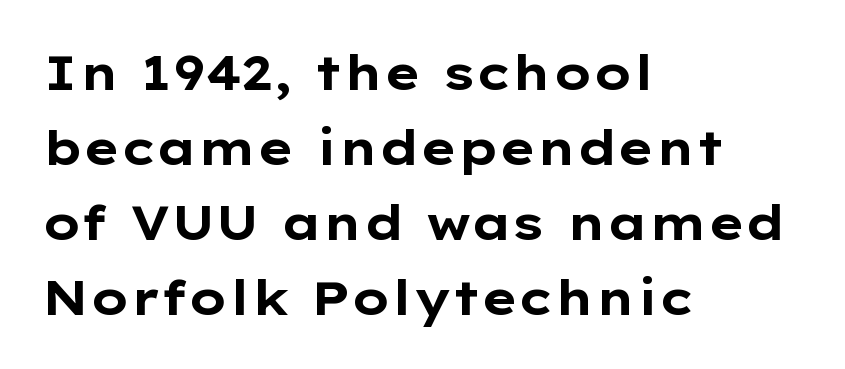
Q: Is the text bold? A: Yes.
Q: Is the text italic (slanted)? A: No, it is upright.
Q: Is the typeface a serif or a sans-serif typeface? A: Sans-serif.
Q: Is the text underlined? A: No.
Q: How is the paragraph aligned? A: Left-aligned.
Q: Is the spacing between letters normal or unusually wide? A: Normal.
Q: Is the spacing between lines tight, normal or loose? A: Normal.
Q: Width (condensed, normal, or wide)? A: Wide.
Q: Stroke contrast? A: Low.
Q: x-height? A: Medium.
Q: Monospaced? A: No.
